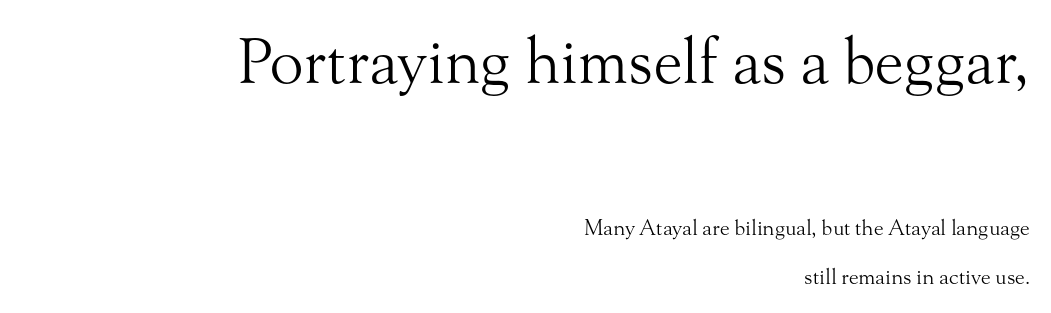
The image shows 62 px light serif type, upright; set right-aligned, loose line spacing (2.32x), normal letter spacing, not underlined; the first (top) block is 2.95x larger; medium stroke contrast and a small x-height.
